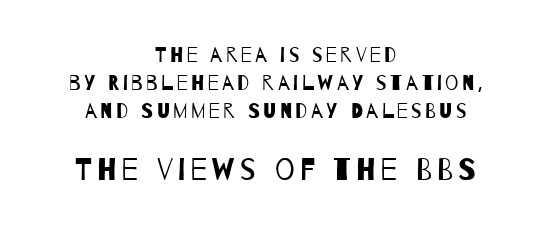
Interline gaps are of average width in this sample. Does the type have serifs? No, each stem ends abruptly. Which of the two is more prominent by size? The second, at the bottom. The passage shown is typed in a proportional face where columns would drift. Typeset on center — no edge is straight. The baseline area is clear.
